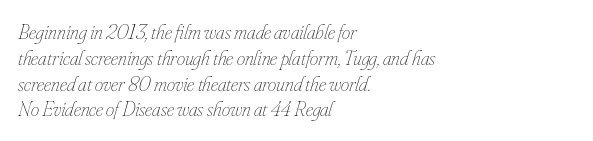
The image shows 21 px text type, italic (leaning right); set left-aligned, line spacing 1.23x, normal letter spacing, not underlined.
